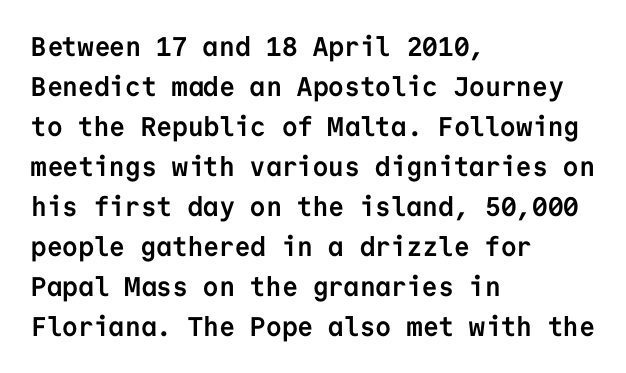
{"italic": "no", "bold": "yes", "underline": "no", "align": "left", "line_spacing": "normal", "line_spacing_ratio": 1.48, "letter_spacing": "normal", "letter_spacing_em": 0.0, "glyph_px": 27}
